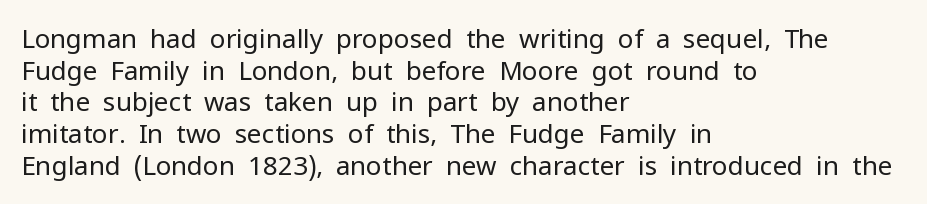
Nope, not italic — everything's standing straight. The font is comparable to plain body text, perhaps lighter. Inter-character spacing is left at the font's built-in metrics. The zone under the glyphs is completely vacant. These lines are set flush left with a ragged right edge.
